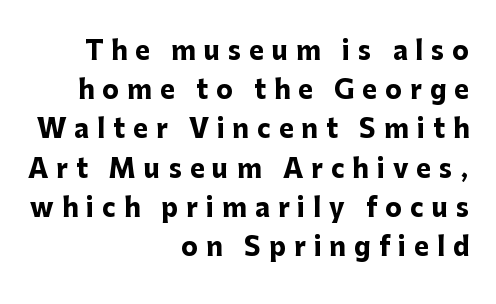
The image shows 25 px bold type, upright; set right-aligned, normal line spacing (1.57x), unusually wide letter spacing (+0.32 em), not underlined.
